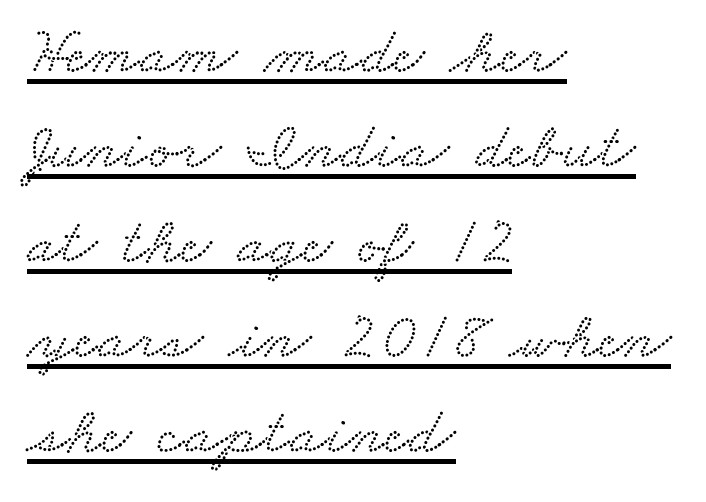
Font category for this specimen: serif. The specimen includes a rule beneath the text block's lines. Typeset ragged right — the left edge is the straight one. Students, observe: this is what conventionally led text looks like. Here the glyphs are tracked normally, forming tight word shapes. Looks like regular typesetting: each glyph gets only the width it needs.
